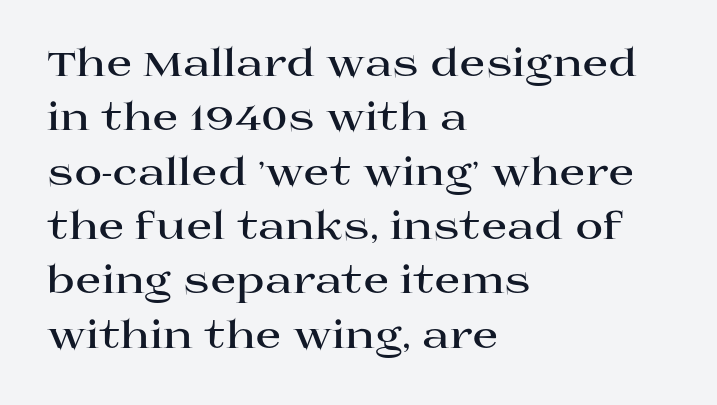
Honestly, the letter spacing is just normal — you wouldn't notice it. Decoration check: the copy has no underline. Alignment: flush left. Do the letters lean? They stand straight.
